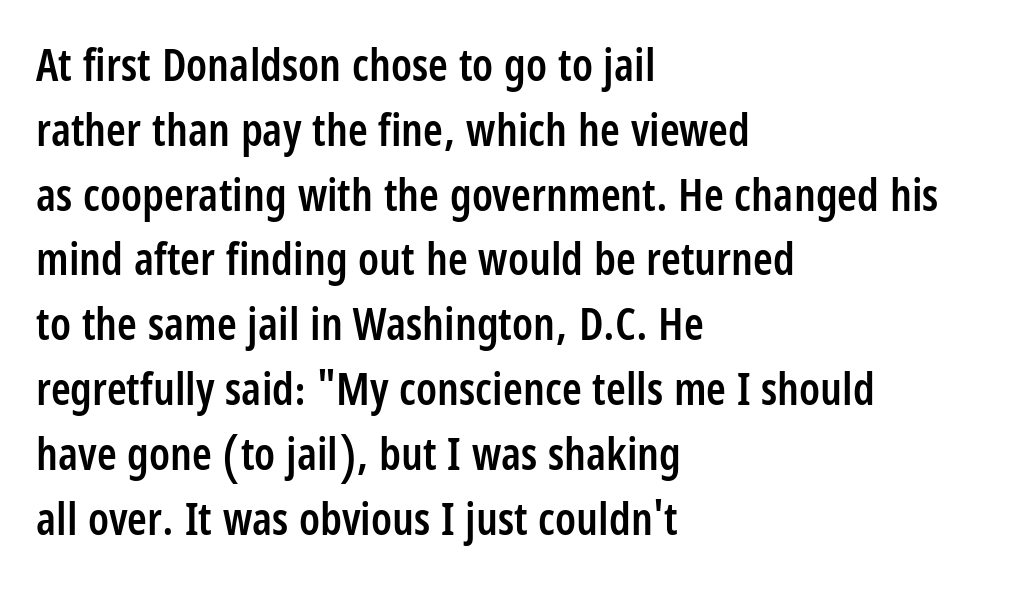
Line beginnings align vertically; line endings do not. Standard letterfit; no display-style spreading of the glyphs. Designer's note — italics off, roman on. Serif or sans? Sans — the stroke terminals are bare. Students, this is semibold: more ink than regular, less than bold.
